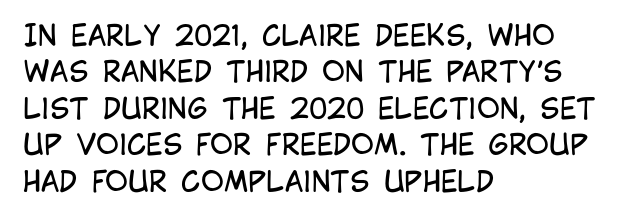
Regarding serifs, this sample does without them. The strip under each line holds only bare page. Each new line begins a customary step beneath the previous one. These lines are set flush left with a ragged right edge.
